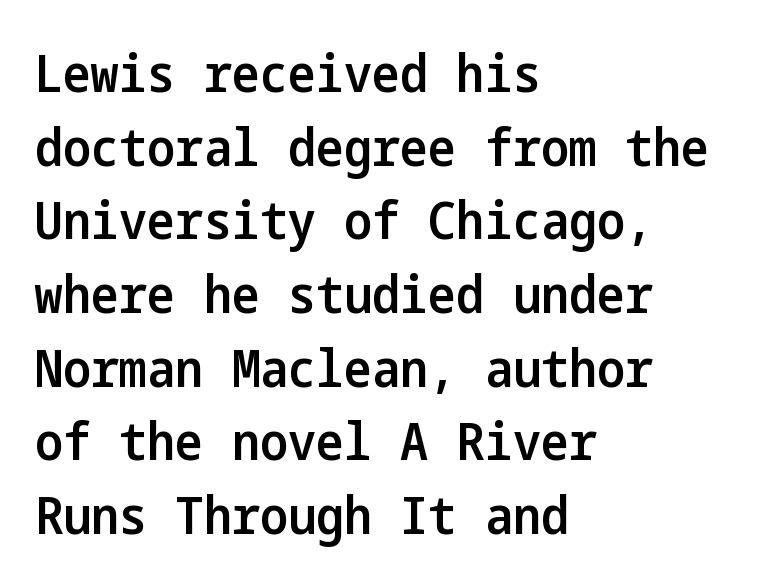
The image shows 53 px semibold, condensed sans-serif type, upright; set left-aligned, normal line spacing (1.39x), normal letter spacing, not underlined; low stroke contrast and a medium x-height.
